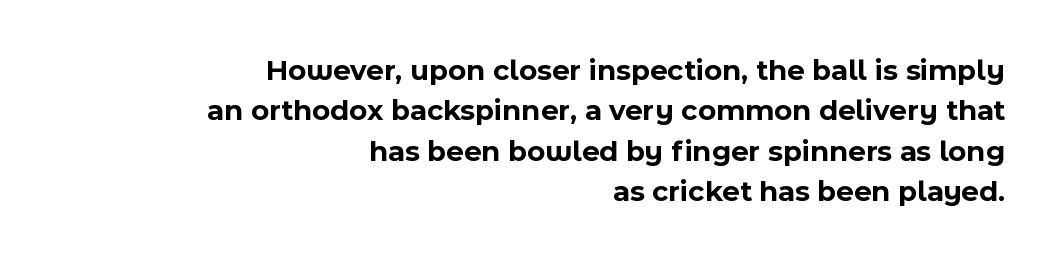
Q: Is the text bold? A: Yes.
Q: Is the text italic (slanted)? A: No, it is upright.
Q: Is the typeface a serif or a sans-serif typeface? A: Sans-serif.
Q: Is the text underlined? A: No.
Q: How is the paragraph aligned? A: Right-aligned.
Q: Is the spacing between letters normal or unusually wide? A: Normal.
Q: Is the spacing between lines tight, normal or loose? A: Normal.
Q: Width (condensed, normal, or wide)? A: Normal.
Q: x-height? A: Medium.
Q: Monospaced? A: No.
